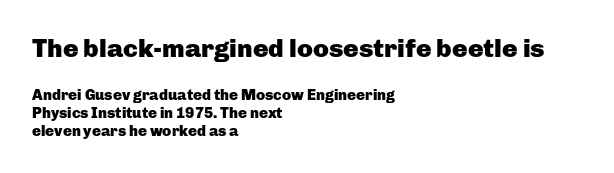
Underlining? Definitely not there. Line beginnings align vertically; line endings do not. Quick note: not italic, upright. A dark, heavy texture on the line: the type is bold.
